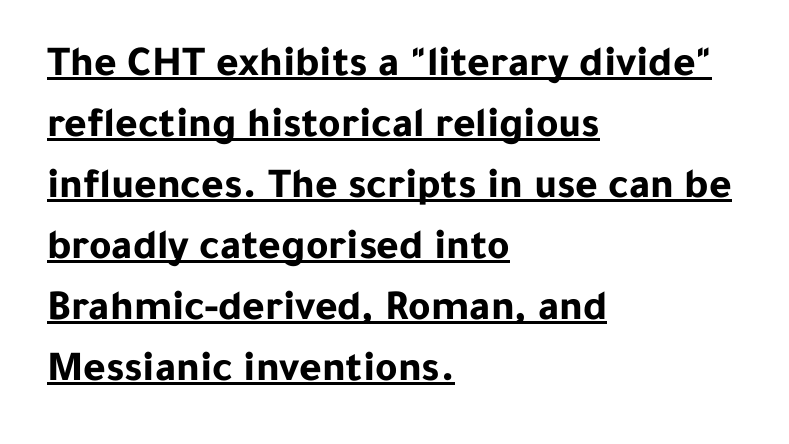
{"serif": "no", "italic": "no", "bold": "yes", "weight": "bold", "width": "normal", "stroke_contrast": "low", "x_height": "medium", "monospaced": "no", "underline": "yes", "align": "left", "line_spacing": "normal", "line_spacing_ratio": 1.42, "letter_spacing": "normal", "letter_spacing_em": 0.0, "glyph_px": 43}
